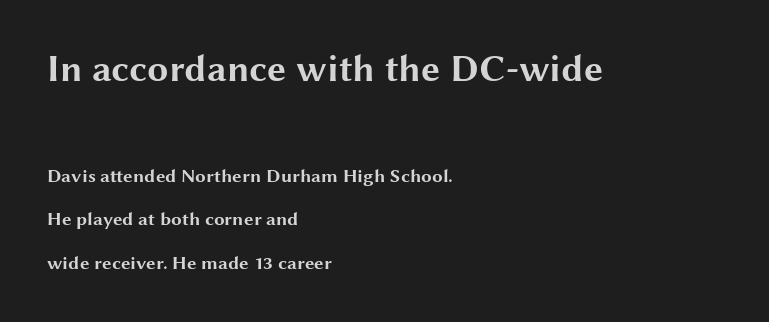
The image shows 38 px bold, wide sans-serif type, upright; set left-aligned, loose line spacing (2.3x), normal letter spacing, not underlined; the first (top) block is 2.0x larger; medium stroke contrast and a medium x-height.
